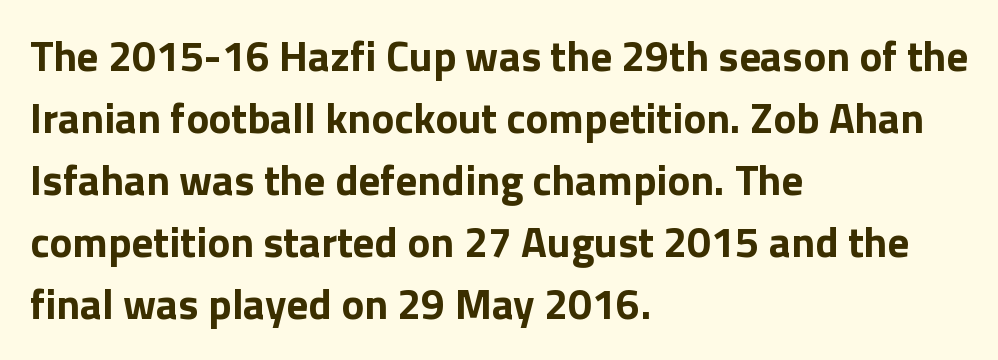
The image shows 43 px bold sans-serif type, upright; set left-aligned, normal line spacing (1.44x), normal letter spacing, not underlined; low stroke contrast and a medium x-height.
